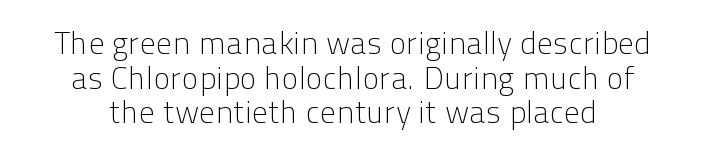
Q: Is the text bold? A: No.
Q: Is the text italic (slanted)? A: No, it is upright.
Q: Is the typeface a serif or a sans-serif typeface? A: Sans-serif.
Q: Is the text underlined? A: No.
Q: Is the spacing between letters normal or unusually wide? A: Normal.
Q: Is the spacing between lines tight, normal or loose? A: Tight.
Q: Width (condensed, normal, or wide)? A: Normal.
Q: Stroke contrast? A: Low.
Q: x-height? A: Medium.
Q: Monospaced? A: No.
